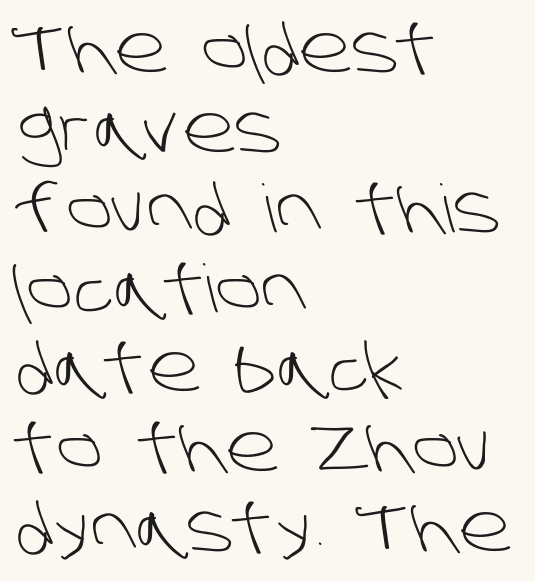
Q: Is the text bold? A: No.
Q: Is the typeface a serif or a sans-serif typeface? A: Sans-serif.
Q: Is the text underlined? A: No.
Q: How is the paragraph aligned? A: Left-aligned.
Q: Is the spacing between letters normal or unusually wide? A: Normal.
Q: Width (condensed, normal, or wide)? A: Normal.
Q: Stroke contrast? A: Low.
Q: x-height? A: Large.
Q: Monospaced? A: No.
